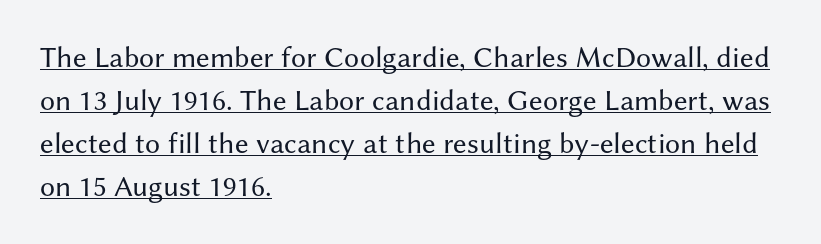
{"serif": "no", "italic": "no", "bold": "no", "weight": "regular", "width": "normal", "stroke_contrast": "medium", "x_height": "medium", "monospaced": "no", "underline": "yes", "align": "left", "line_spacing": "normal", "line_spacing_ratio": 1.43, "letter_spacing": "normal", "letter_spacing_em": 0.0, "glyph_px": 30}
